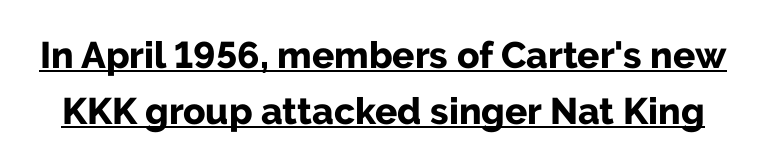
{"serif": "no", "italic": "no", "bold": "yes", "weight": "bold", "width": "normal", "stroke_contrast": "low", "x_height": "medium", "monospaced": "no", "underline": "yes", "line_spacing": "normal", "line_spacing_ratio": 1.51, "letter_spacing": "normal", "letter_spacing_em": 0.0, "glyph_px": 37}
